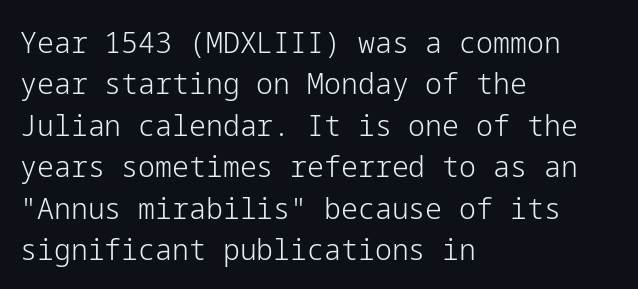
The image shows 30 px light sans-serif type, upright; set left-aligned, normal line spacing (1.38x), normal letter spacing, not underlined; low stroke contrast and a medium x-height.
